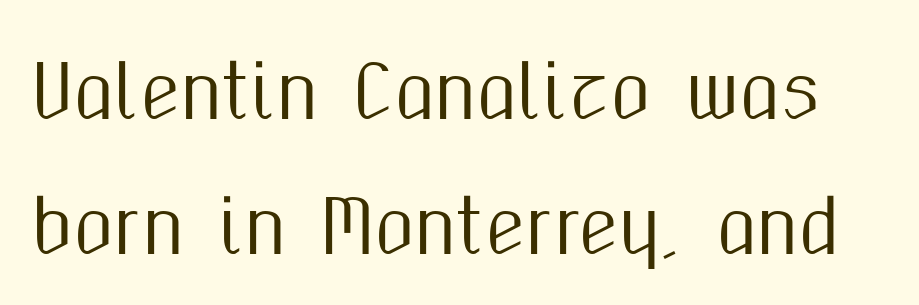
Q: Is the text italic (slanted)? A: No, it is upright.
Q: Is the typeface a serif or a sans-serif typeface? A: Sans-serif.
Q: Is the text underlined? A: No.
Q: Is the spacing between letters normal or unusually wide? A: Normal.
Q: Width (condensed, normal, or wide)? A: Condensed.
Q: Stroke contrast? A: Medium.
Q: x-height? A: Medium.
Q: Monospaced? A: No.
